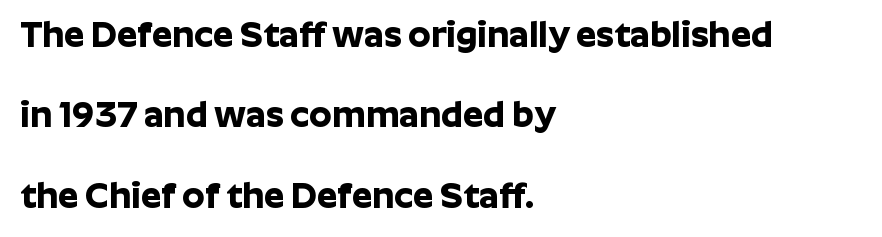
{"serif": "no", "italic": "no", "bold": "yes", "weight": "bold", "width": "normal", "stroke_contrast": "low", "x_height": "medium", "monospaced": "no", "underline": "no", "align": "left", "line_spacing": "loose", "line_spacing_ratio": 2.23, "letter_spacing": "normal", "letter_spacing_em": 0.0, "glyph_px": 36}
